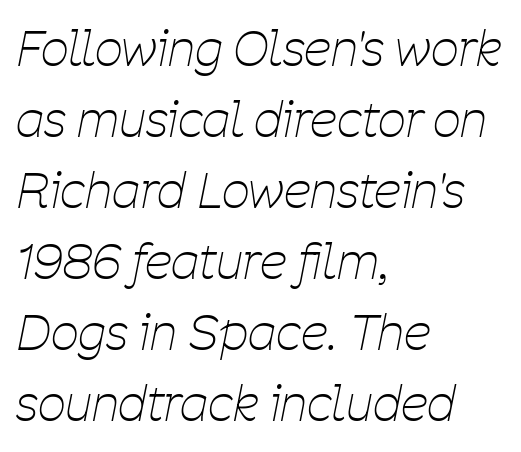
Q: Is the text bold? A: No.
Q: Is the text italic (slanted)? A: Yes, it leans right by about 11 degrees.
Q: Is the text underlined? A: No.
Q: How is the paragraph aligned? A: Left-aligned.
Q: Is the spacing between letters normal or unusually wide? A: Normal.
Q: Is the spacing between lines tight, normal or loose? A: Normal.
Q: Width (condensed, normal, or wide)? A: Condensed.
Q: Stroke contrast? A: Low.
Q: x-height? A: Medium.
Q: Monospaced? A: No.
